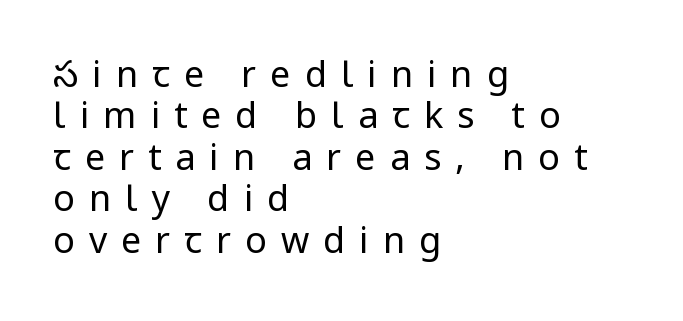
The strokes are not fattened; the text isn't bold. Notice how descenders almost collide with the ascenders below — that's tight leading. Which margin do the lines hug? The left one — the right edge is uneven. This is the regular roman posture of the typeface. This sample has the flowing, uneven cadence of proportional lettering.
